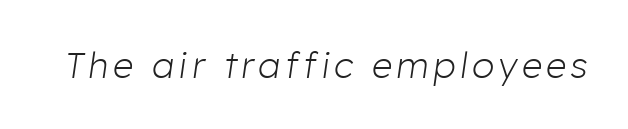
Q: Is the text bold? A: No.
Q: Is the text italic (slanted)? A: Yes, it leans right by about 8 degrees.
Q: Is the text underlined? A: No.
Q: Width (condensed, normal, or wide)? A: Normal.
Q: Stroke contrast? A: Low.
Q: x-height? A: Medium.
Q: Monospaced? A: No.
